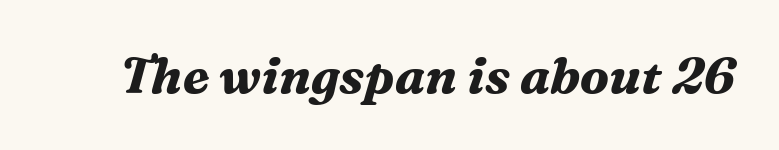
The image shows 50 px bold serif type, italic (leaning right); set normal letter spacing, not underlined; medium stroke contrast and a medium x-height.
